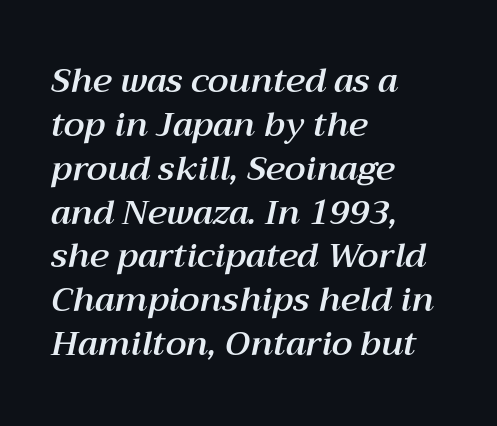
Q: Is the text italic (slanted)? A: Yes, it leans right by about 12 degrees.
Q: Is the text underlined? A: No.
Q: How is the paragraph aligned? A: Left-aligned.
Q: Is the spacing between letters normal or unusually wide? A: Normal.
Q: Is the spacing between lines tight, normal or loose? A: Normal.
Q: Width (condensed, normal, or wide)? A: Normal.
Q: Stroke contrast? A: Medium.
Q: x-height? A: Medium.
Q: Monospaced? A: No.
